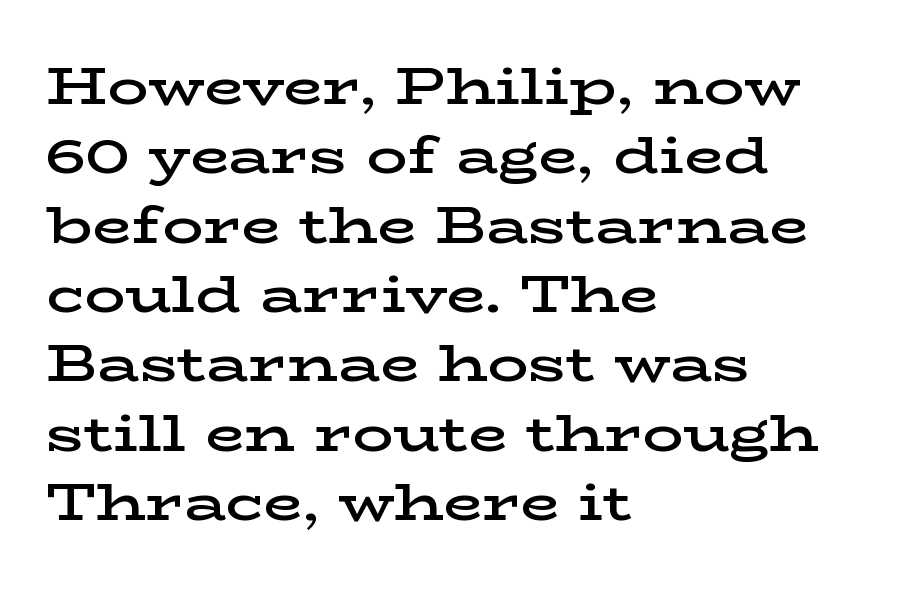
Q: Is the text bold? A: Semi-bold.
Q: Is the text italic (slanted)? A: No, it is upright.
Q: Is the typeface a serif or a sans-serif typeface? A: Serif.
Q: Is the text underlined? A: No.
Q: How is the paragraph aligned? A: Left-aligned.
Q: Is the spacing between letters normal or unusually wide? A: Normal.
Q: Is the spacing between lines tight, normal or loose? A: Normal.
Q: Width (condensed, normal, or wide)? A: Wide.
Q: Stroke contrast? A: Low.
Q: x-height? A: Medium.
Q: Monospaced? A: No.
